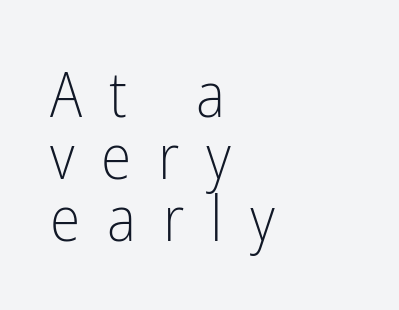
{"serif": "no", "italic": "no", "bold": "no", "weight": "light", "width": "condensed", "stroke_contrast": "low", "x_height": "medium", "monospaced": "no", "underline": "no", "align": "left", "line_spacing": "tight", "line_spacing_ratio": 1.0, "letter_spacing": "wide", "letter_spacing_em": 0.43, "glyph_px": 62}
